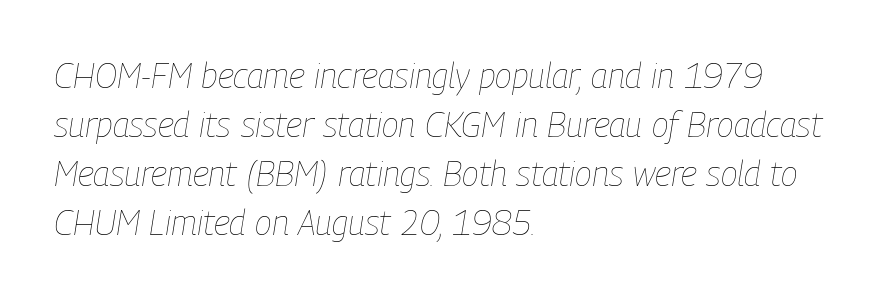
{"italic": "yes", "lean": "right", "slant_degrees": 9, "bold": "no", "weight": "thin", "width": "condensed", "stroke_contrast": "low", "x_height": "medium", "monospaced": "no", "underline": "no", "align": "left", "line_spacing": "normal", "line_spacing_ratio": 1.4, "letter_spacing": "normal", "letter_spacing_em": 0.0, "glyph_px": 35}
